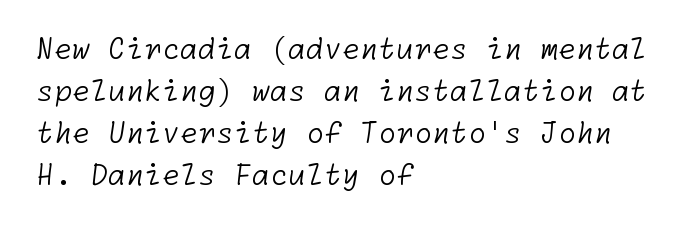
{"serif": "no", "bold": "no", "weight": "light", "width": "normal", "stroke_contrast": "low", "x_height": "medium", "underline": "no", "align": "left", "line_spacing": "normal", "line_spacing_ratio": 1.45, "letter_spacing": "normal", "letter_spacing_em": 0.0, "glyph_px": 29}
